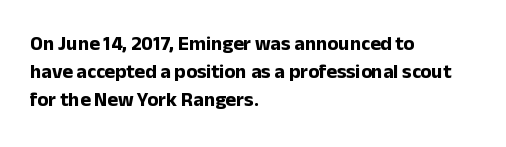
The image shows 20 px bold type, upright; set left-aligned, normal line spacing (1.4x), normal letter spacing, not underlined.
